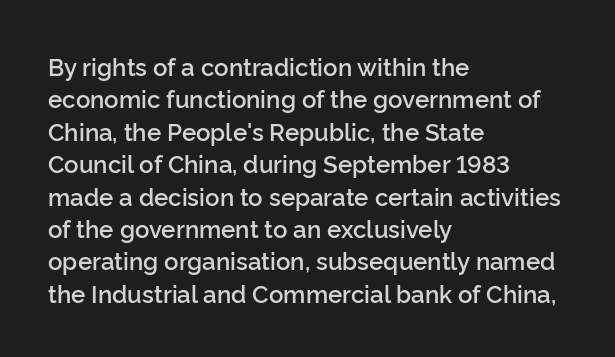
The image shows 24 px text type, upright; set left-aligned, normal line spacing (1.35x), normal letter spacing, not underlined.
